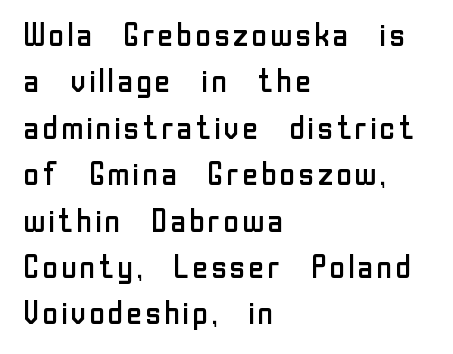
A student would call this left alignment; a typographer would say flush left, rag right. Lines of text with bare space underneath. The strokes are not fattened; the text isn't bold. Does extra space separate the letters? No, they use regular spacing. Does the lettering tilt? It doesn't — this is upright. The vertical gap from one line to the next is medium.
